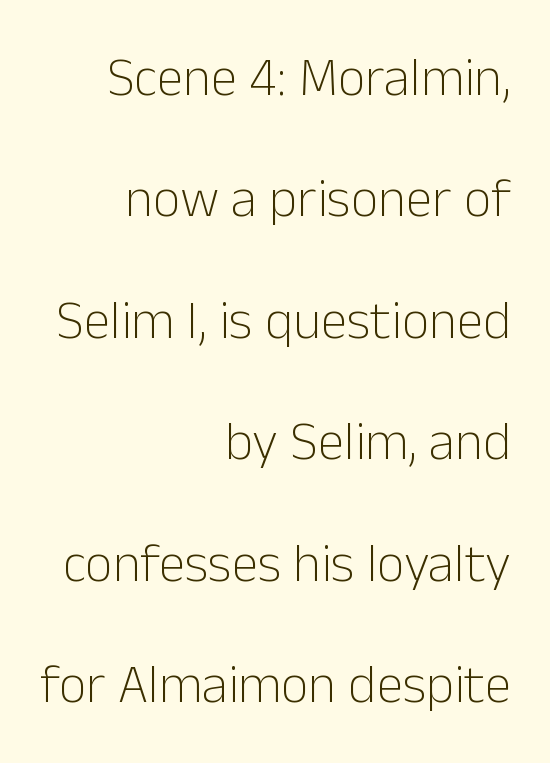
The image shows 54 px light sans-serif type, upright; set right-aligned, loose line spacing (2.25x), normal letter spacing, not underlined; low stroke contrast and a medium x-height.
